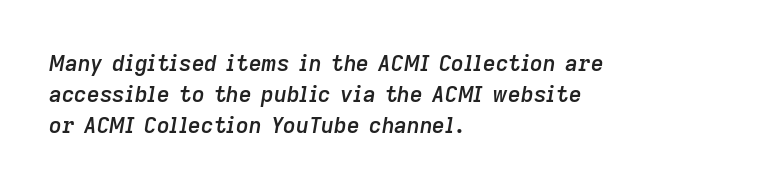
Q: Is the text bold? A: Semi-bold.
Q: Is the text italic (slanted)? A: Yes, it leans right by about 9 degrees.
Q: Is the text underlined? A: No.
Q: How is the paragraph aligned? A: Left-aligned.
Q: Is the spacing between letters normal or unusually wide? A: Normal.
Q: Is the spacing between lines tight, normal or loose? A: Normal.
